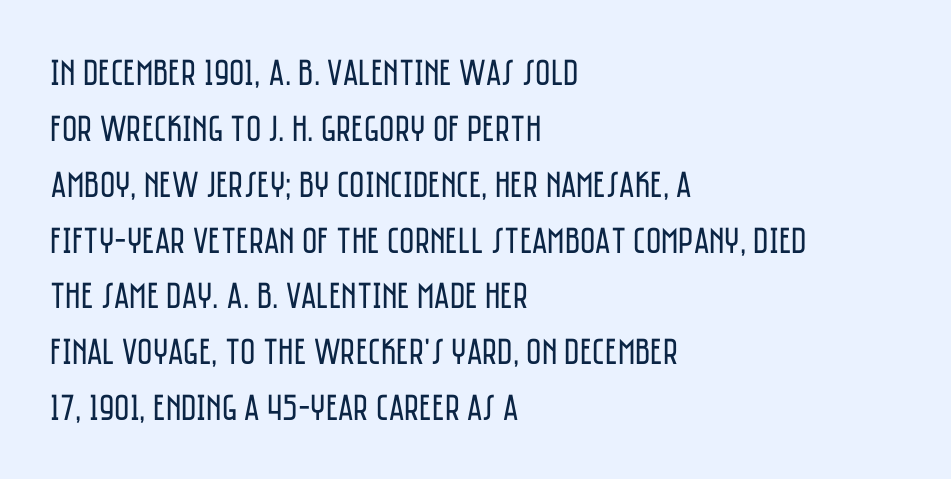
The image shows 37 px regular-weight, condensed sans-serif type, upright; set left-aligned, normal line spacing (1.51x), normal letter spacing, not underlined; low stroke contrast and a large x-height.
